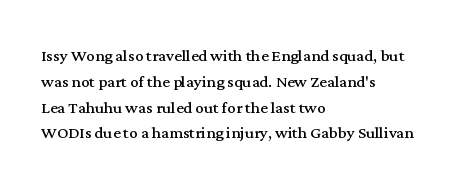
Q: Is the text bold? A: No.
Q: Is the text italic (slanted)? A: No, it is upright.
Q: Is the text underlined? A: No.
Q: How is the paragraph aligned? A: Left-aligned.
Q: Is the spacing between letters normal or unusually wide? A: Normal.
